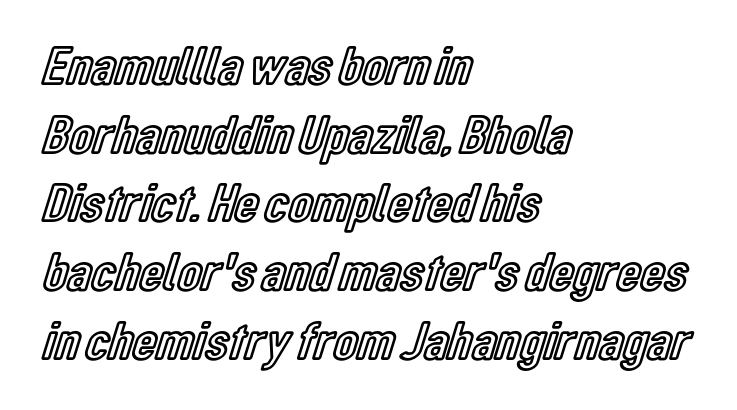
The passage shown is typed in a proportional face where columns would drift. The compositor pushed each line to the left boundary. Rows of type keep a routine distance in the vertical direction.
